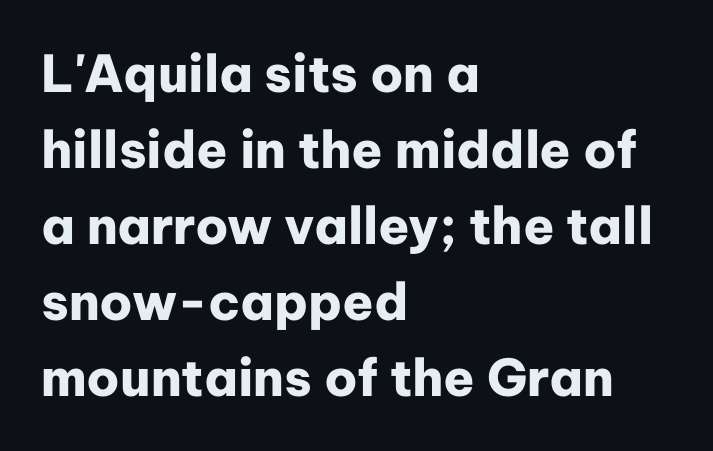
{"serif": "no", "italic": "no", "bold": "yes", "weight": "heavy", "width": "normal", "stroke_contrast": "low", "x_height": "medium", "monospaced": "no", "underline": "no", "align": "left", "line_spacing": "normal", "line_spacing_ratio": 1.49, "letter_spacing": "normal", "letter_spacing_em": 0.0, "glyph_px": 51}
